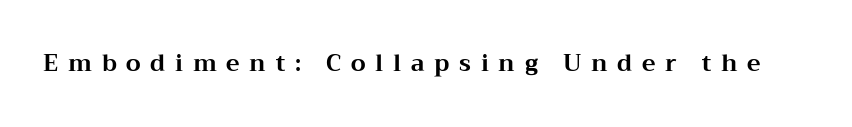
The image shows 23 px bold type, upright; set unusually wide letter spacing (+0.42 em), not underlined.
